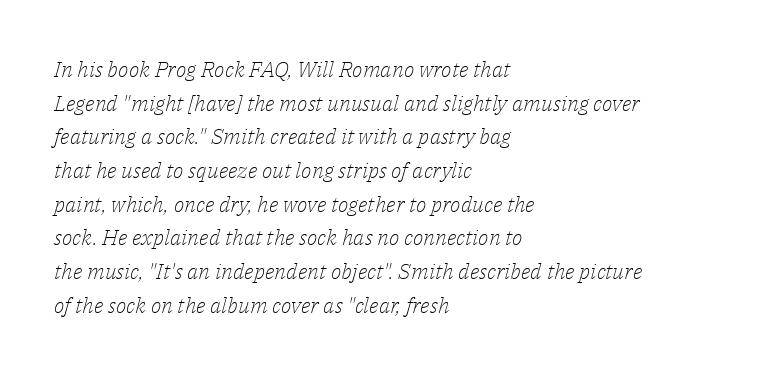
Q: Is the text bold? A: No.
Q: Is the text italic (slanted)? A: Yes, it leans right by about 14 degrees.
Q: Is the text underlined? A: No.
Q: How is the paragraph aligned? A: Left-aligned.
Q: Is the spacing between letters normal or unusually wide? A: Normal.
Q: Is the spacing between lines tight, normal or loose? A: Normal.
